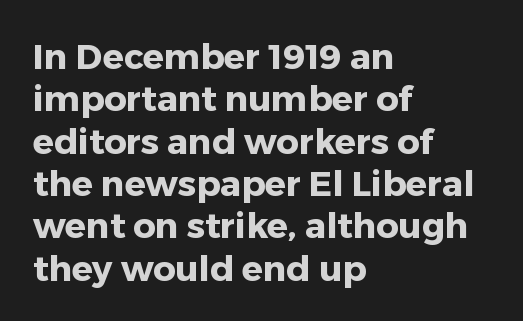
The face used here is rendered with its standard letterfit. The words here are not underlined. Students, this is bold: see how much ink each stroke carries. Left-aligned paragraph, ragged on the right.
